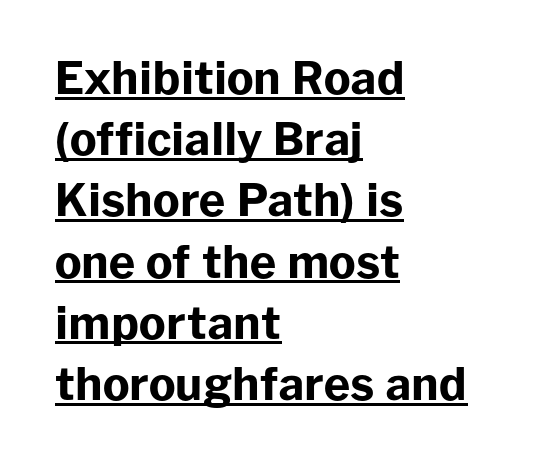
I'd describe the lettering as bold — thick and assertive. This sample uses plain, unmodified letter spacing. The face used here is proportionally spaced, like ordinary book or web type. The lines in this sample share a left origin and differ only in where they stop. Vertically, the passage feels balanced, rows spaced as you'd expect.
